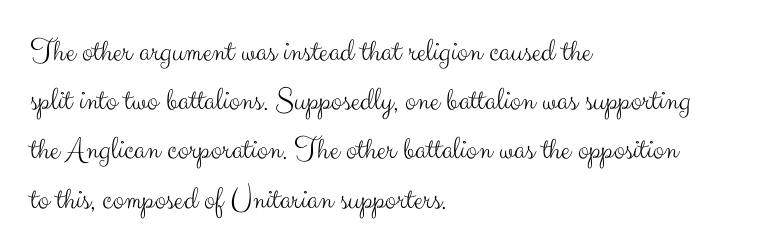
Layout note: lines flush left. Tracking value appears to be zero — textbook default spacing. In terms of letterform style, serifs are entirely absent. Each stroke keeps to a modest, everyday thickness or less. Note the varied advance widths — an 'i' is clearly narrower than an 'm'. Whoever set this chose a conventional vertical rhythm.
